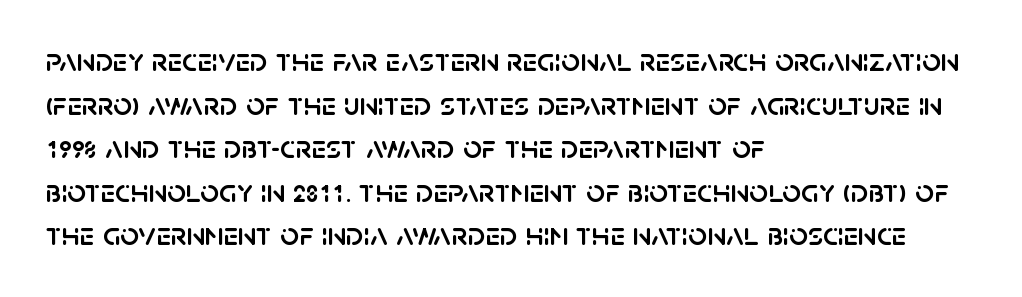
The image shows 33 px sans-serif type, upright; set left-aligned, normal line spacing (1.32x), normal letter spacing, not underlined; low stroke contrast and a large x-height.
